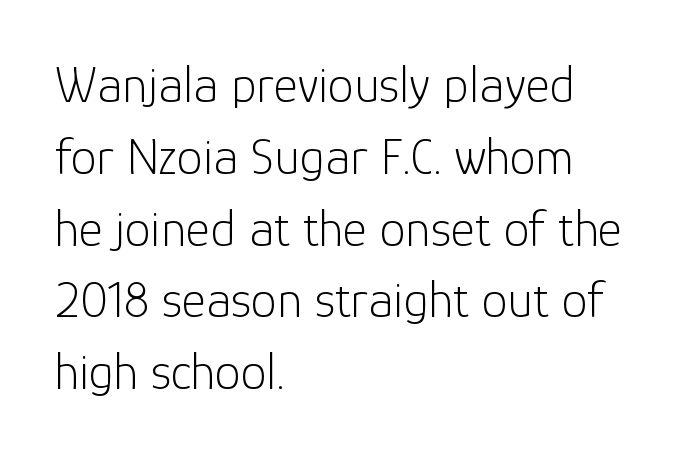
Q: Is the text bold? A: No.
Q: Is the text italic (slanted)? A: No, it is upright.
Q: Is the typeface a serif or a sans-serif typeface? A: Sans-serif.
Q: Is the text underlined? A: No.
Q: How is the paragraph aligned? A: Left-aligned.
Q: Is the spacing between letters normal or unusually wide? A: Normal.
Q: Is the spacing between lines tight, normal or loose? A: Normal.
Q: Width (condensed, normal, or wide)? A: Normal.
Q: Stroke contrast? A: Low.
Q: x-height? A: Medium.
Q: Monospaced? A: No.
